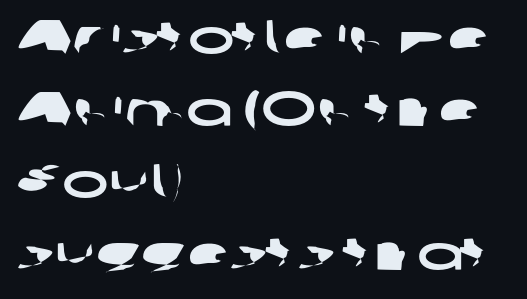
The image shows 49 px wide sans-serif type; set left-aligned, normal line spacing (1.47x), normal letter spacing, not underlined; low stroke contrast and a medium x-height.
